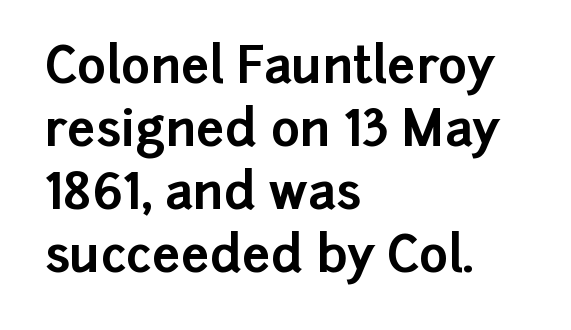
{"serif": "no", "italic": "no", "bold": "yes", "weight": "bold", "width": "normal", "stroke_contrast": "low", "x_height": "medium", "monospaced": "no", "underline": "no", "align": "left", "line_spacing": "normal", "line_spacing_ratio": 1.26, "letter_spacing": "normal", "letter_spacing_em": 0.0, "glyph_px": 50}
